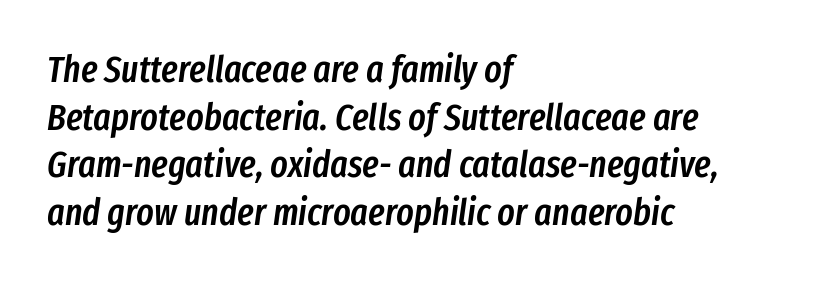
The image shows 37 px semibold, condensed type, italic (leaning right); set left-aligned, normal line spacing (1.29x), normal letter spacing, not underlined; low stroke contrast and a medium x-height.
